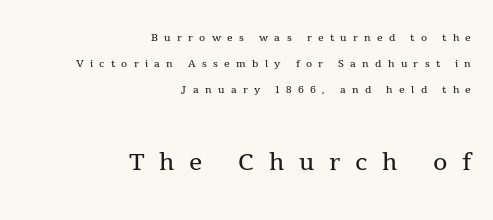
Q: Is the text bold? A: No.
Q: Is the text italic (slanted)? A: No, it is upright.
Q: Is the typeface a serif or a sans-serif typeface? A: Serif.
Q: Is the text underlined? A: No.
Q: How is the paragraph aligned? A: Right-aligned.
Q: Is the spacing between letters normal or unusually wide? A: Unusually wide.
Q: Which block of text is set in a larger size, the first (top) or the second (bottom)? A: The second (bottom) one.
Q: Width (condensed, normal, or wide)? A: Normal.
Q: x-height? A: Medium.
Q: Monospaced? A: No.
